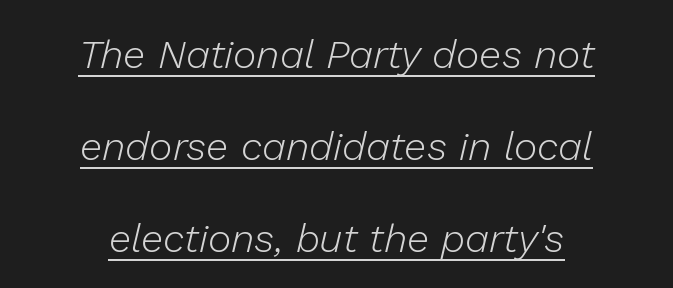
{"italic": "yes", "lean": "right", "slant_degrees": 13, "bold": "no", "weight": "light", "width": "normal", "stroke_contrast": "low", "x_height": "medium", "monospaced": "no", "underline": "yes", "align": "center", "line_spacing": "loose", "line_spacing_ratio": 2.3, "letter_spacing": "normal", "letter_spacing_em": 0.0, "glyph_px": 40}
